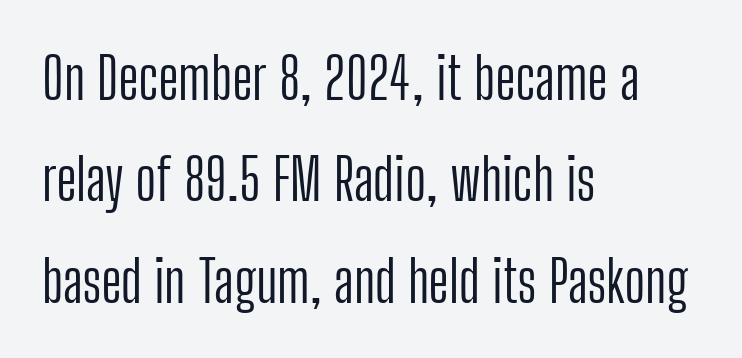
A typesetter would call this proportional, since set widths differ per character. Upright lettering throughout. Every row of glyphs begins at an identical x-position on the left. Words appear dense and cohesive because spacing is normal.
